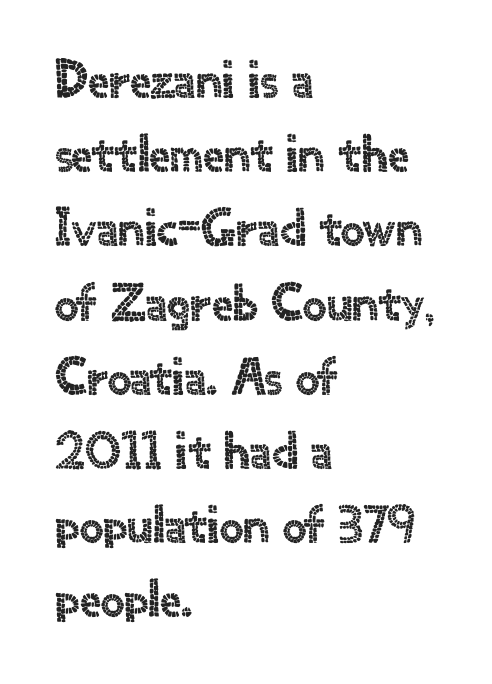
The image shows 53 px sans-serif type, upright; set left-aligned, normal line spacing (1.4x), normal letter spacing, not underlined; a small x-height.
